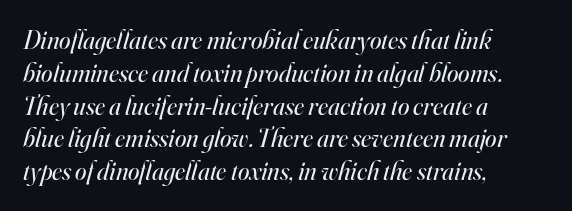
Reading down the block, your eye returns to a fixed left position each line. Spacing between characters is what you'd get straight out of the box. The gap between lines stays unmarked. This is not heavy type; no bold has been used.
